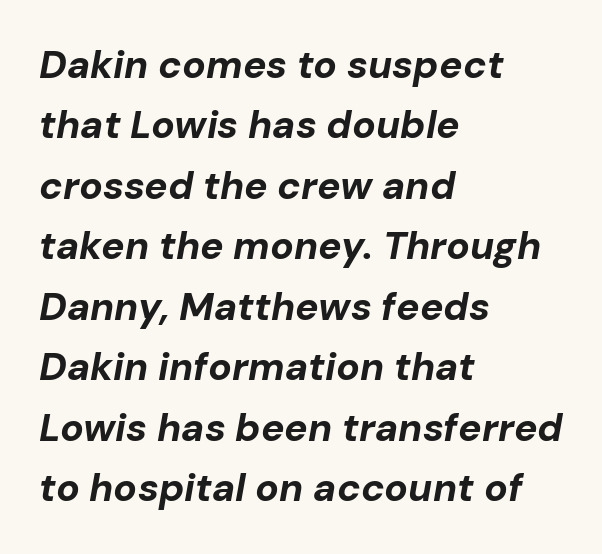
{"italic": "yes", "lean": "right", "slant_degrees": 10, "bold": "yes", "weight": "bold", "width": "normal", "stroke_contrast": "low", "x_height": "medium", "monospaced": "no", "underline": "no", "align": "left", "line_spacing": "normal", "line_spacing_ratio": 1.55, "letter_spacing": "normal", "letter_spacing_em": 0.0, "glyph_px": 39}
